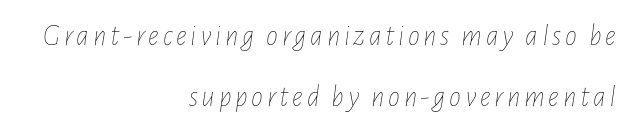
The image shows 30 px thin, condensed type, italic (leaning right); set right-aligned, loose line spacing (2.03x), not underlined; low stroke contrast and a medium x-height.
